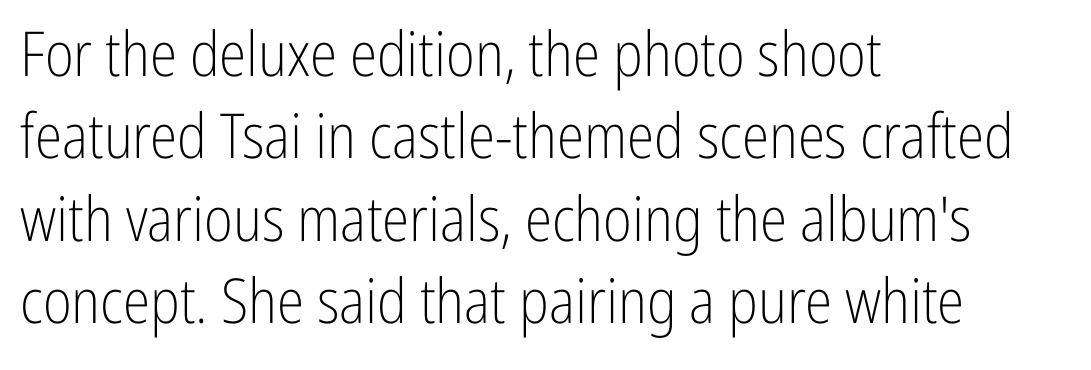
Q: Is the text bold? A: No.
Q: Is the text italic (slanted)? A: No, it is upright.
Q: Is the typeface a serif or a sans-serif typeface? A: Sans-serif.
Q: Is the text underlined? A: No.
Q: How is the paragraph aligned? A: Left-aligned.
Q: Is the spacing between letters normal or unusually wide? A: Normal.
Q: Is the spacing between lines tight, normal or loose? A: Normal.
Q: Width (condensed, normal, or wide)? A: Condensed.
Q: Stroke contrast? A: Low.
Q: x-height? A: Medium.
Q: Monospaced? A: No.
